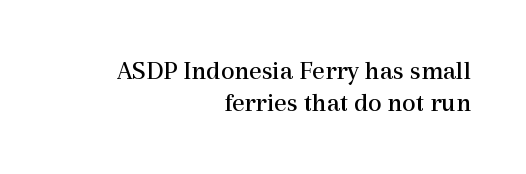
Each row of text sits above clean, open space. Casual observation: everything's shoved over to the right. The passage shown has conventional tracking throughout. The typeface has the unassuming heft of standard copy or less. This sample uses an upright cut, with every glyph sitting square on the baseline.
